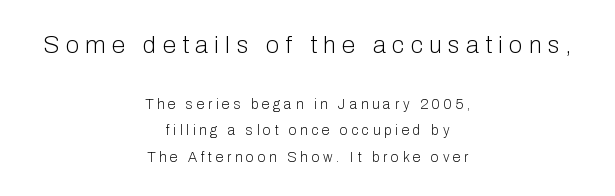
The image shows 24 px text type, upright; set centered, loose line spacing (1.9x), unusually wide letter spacing (+0.27 em), not underlined; the first (top) block is 1.71x larger.
